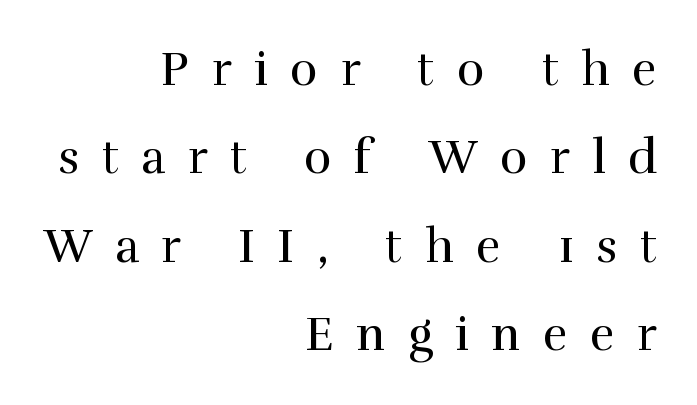
Q: Is the text bold? A: No.
Q: Is the text italic (slanted)? A: No, it is upright.
Q: Is the typeface a serif or a sans-serif typeface? A: Serif.
Q: Is the text underlined? A: No.
Q: How is the paragraph aligned? A: Right-aligned.
Q: Is the spacing between letters normal or unusually wide? A: Unusually wide.
Q: Width (condensed, normal, or wide)? A: Normal.
Q: Stroke contrast? A: High.
Q: x-height? A: Medium.
Q: Monospaced? A: No.
